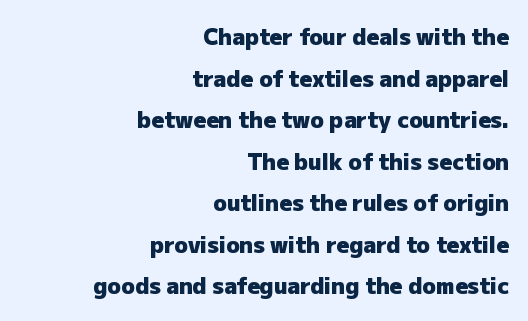
Rule under the text: the space is simply empty. The face used here is rendered with its standard letterfit. These lines carry a lot of weight — the face is fully bold. Typeset ragged left — the right edge is the straight one. Designer's note — italics off, roman on.
